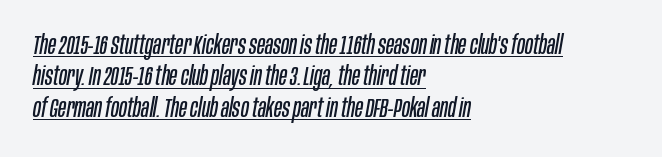
The image shows 26 px text type, italic (leaning right); set left-aligned, line spacing 1.21x, normal letter spacing, underlined.
